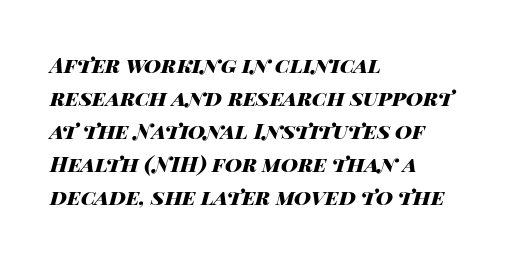
{"italic": "yes", "lean": "right", "slant_degrees": 14, "bold": "yes", "underline": "no", "align": "left", "line_spacing": "normal", "line_spacing_ratio": 1.57, "letter_spacing": "normal", "letter_spacing_em": 0.0, "glyph_px": 21}
